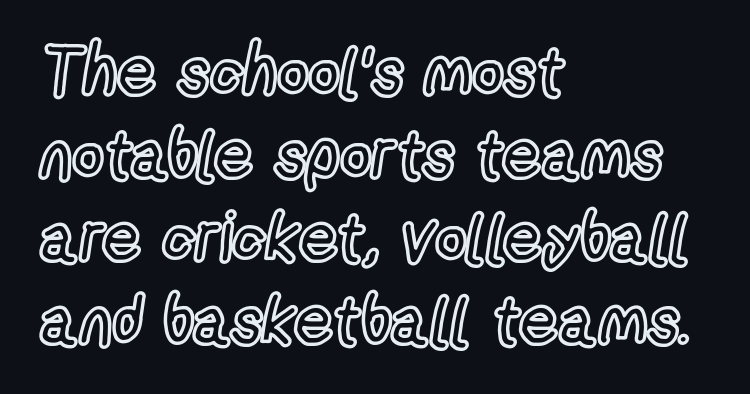
The image shows 68 px condensed type; set left-aligned, line spacing 1.22x, normal letter spacing, not underlined; a medium x-height.
